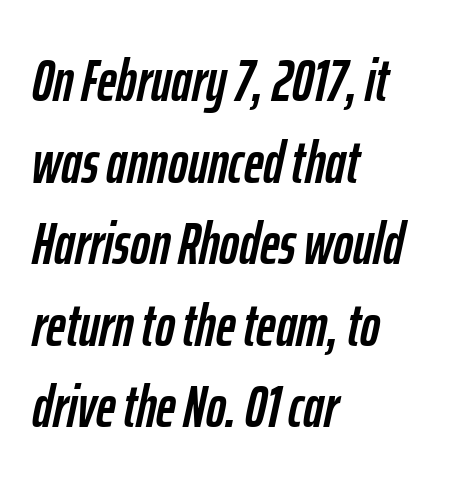
{"italic": "yes", "lean": "right", "slant_degrees": 12, "width": "condensed", "stroke_contrast": "low", "x_height": "medium", "monospaced": "no", "underline": "no", "align": "left", "line_spacing": "normal", "line_spacing_ratio": 1.36, "letter_spacing": "normal", "letter_spacing_em": 0.0, "glyph_px": 60}
